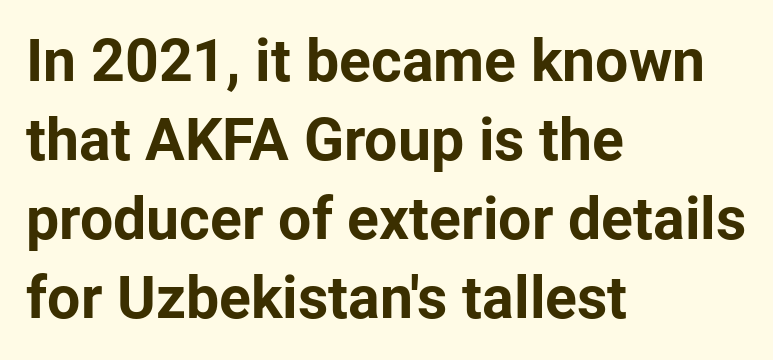
Emphasis by weight is at full strength: bold. How would I describe the line gaps? Plain and ordinary. You could call the tracking neutral — neither tight nor loose. Classification — sans serif. Check the space under the baseline: it is left empty. Character widths vary here, with narrow letters taking less room than wide ones.
